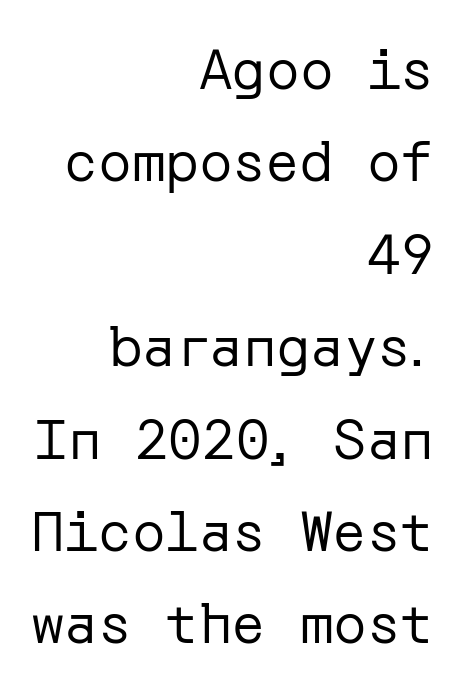
{"serif": "no", "italic": "no", "bold": "no", "weight": "regular", "width": "normal", "stroke_contrast": "low", "x_height": "medium", "underline": "no", "align": "right", "line_spacing": "normal", "line_spacing_ratio": 1.65, "letter_spacing": "normal", "letter_spacing_em": 0.0, "glyph_px": 56}
